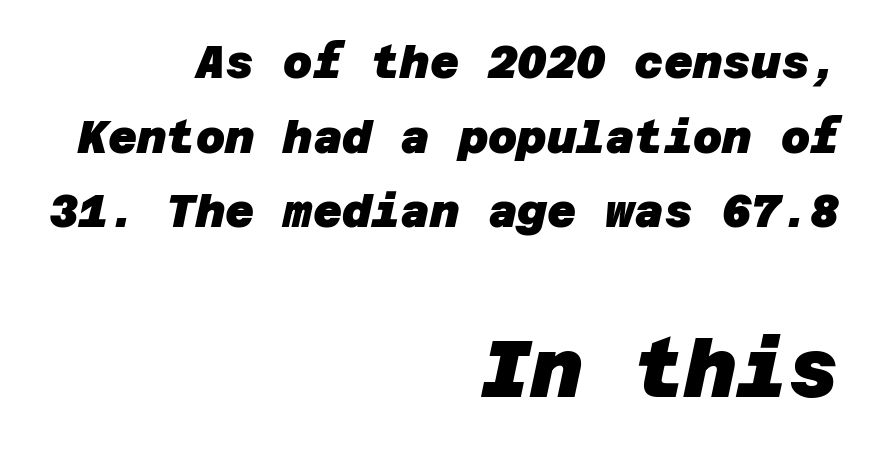
The image shows 79 px heavy sans-serif type; set right-aligned, normal line spacing (1.66x), normal letter spacing, not underlined; the second (bottom) block is 1.76x larger; low stroke contrast and a large x-height.
